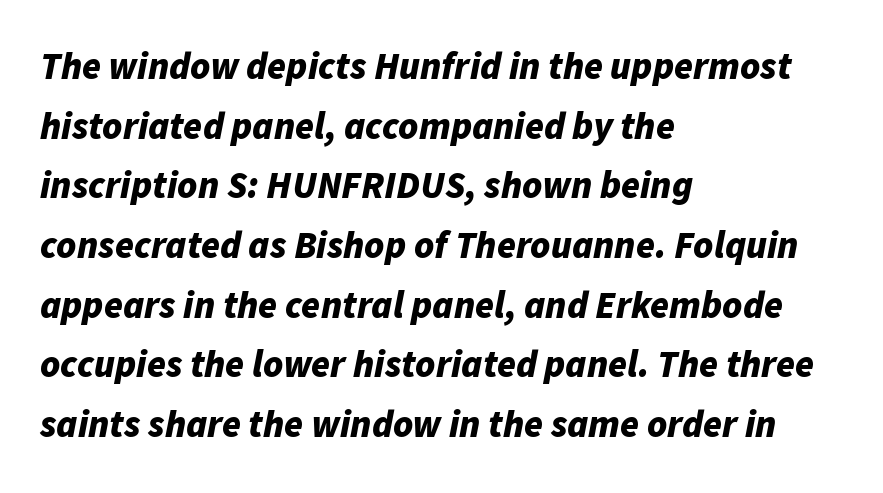
{"italic": "yes", "lean": "right", "slant_degrees": 11, "bold": "yes", "weight": "bold", "width": "normal", "stroke_contrast": "low", "x_height": "medium", "monospaced": "no", "underline": "no", "align": "left", "line_spacing": "normal", "line_spacing_ratio": 1.57, "letter_spacing": "normal", "letter_spacing_em": 0.0, "glyph_px": 38}
